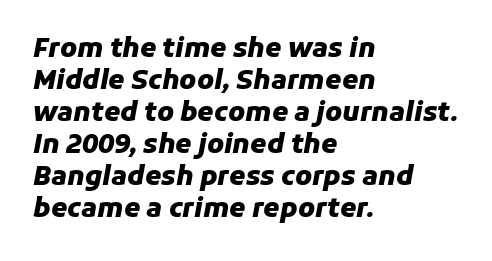
Q: Is the text bold? A: Yes.
Q: Is the text italic (slanted)? A: Yes, it leans right by about 11 degrees.
Q: Is the text underlined? A: No.
Q: How is the paragraph aligned? A: Left-aligned.
Q: Is the spacing between letters normal or unusually wide? A: Normal.
